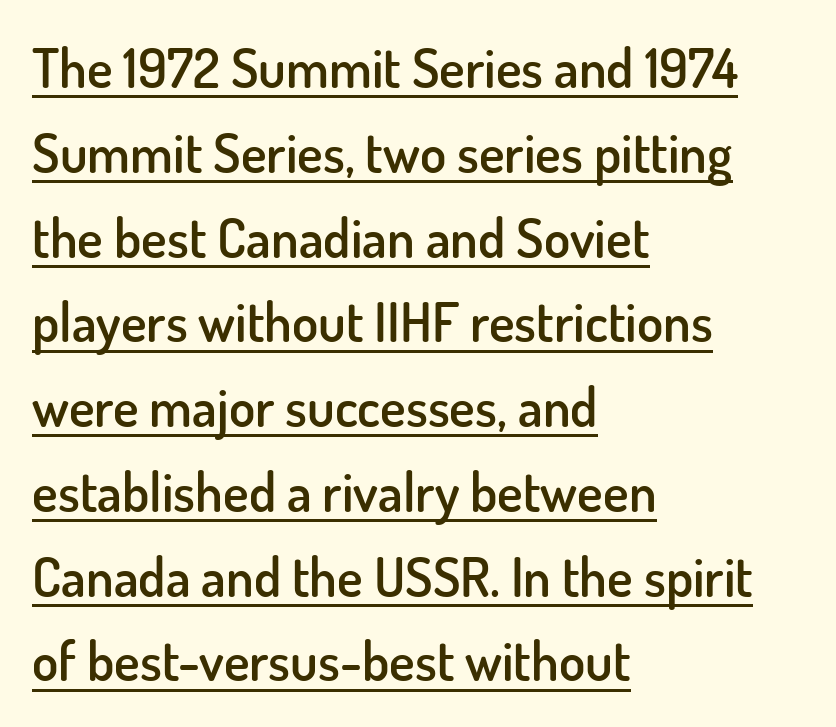
The image shows 54 px semibold sans-serif type, upright; set left-aligned, normal line spacing (1.57x), normal letter spacing, underlined; low stroke contrast and a small x-height.
